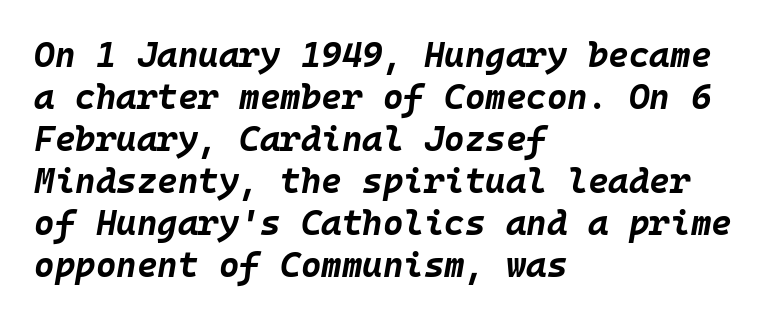
{"italic": "yes", "lean": "right", "slant_degrees": 10, "bold": "yes", "weight": "bold", "width": "normal", "stroke_contrast": "low", "x_height": "large", "monospaced": "yes", "underline": "no", "align": "left", "line_spacing_ratio": 1.2, "letter_spacing": "normal", "letter_spacing_em": 0.0, "glyph_px": 35}
